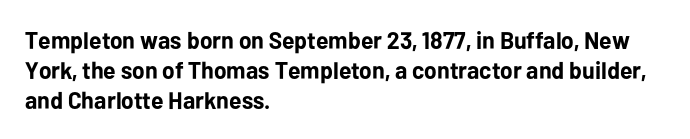
The characters look thick and weighty, a clear bold. Rows of type keep a routine distance in the vertical direction. Each word holds together tightly as a unit, with standard inter-letter gaps. Does the copy run flush right? No — it runs flush left. Beneath every word, the page is bare.
